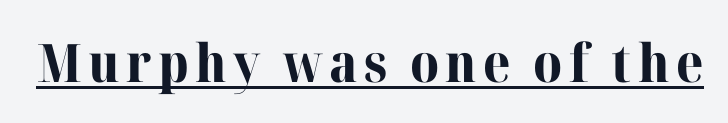
Q: Is the text bold? A: Yes.
Q: Is the text italic (slanted)? A: No, it is upright.
Q: Is the typeface a serif or a sans-serif typeface? A: Serif.
Q: Is the text underlined? A: Yes.
Q: Width (condensed, normal, or wide)? A: Normal.
Q: Stroke contrast? A: High.
Q: x-height? A: Medium.
Q: Monospaced? A: No.
